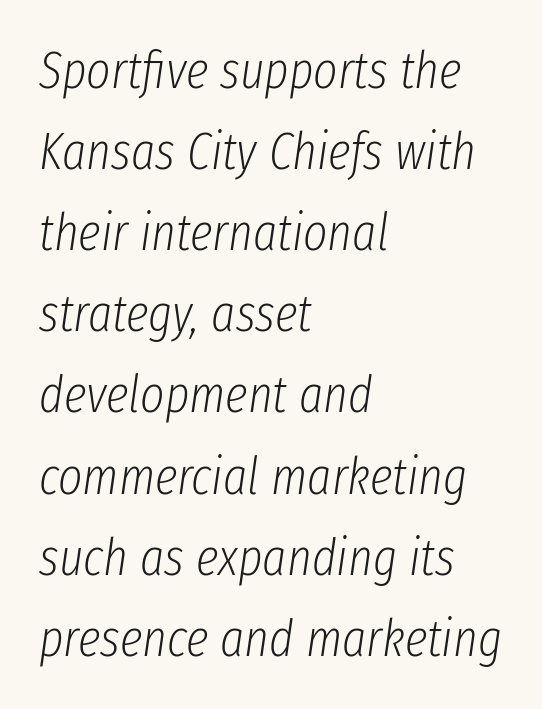
{"italic": "yes", "lean": "right", "slant_degrees": 8, "bold": "no", "weight": "light", "width": "condensed", "stroke_contrast": "low", "x_height": "medium", "monospaced": "no", "underline": "no", "align": "left", "line_spacing": "normal", "line_spacing_ratio": 1.56, "letter_spacing": "normal", "letter_spacing_em": 0.0, "glyph_px": 52}
